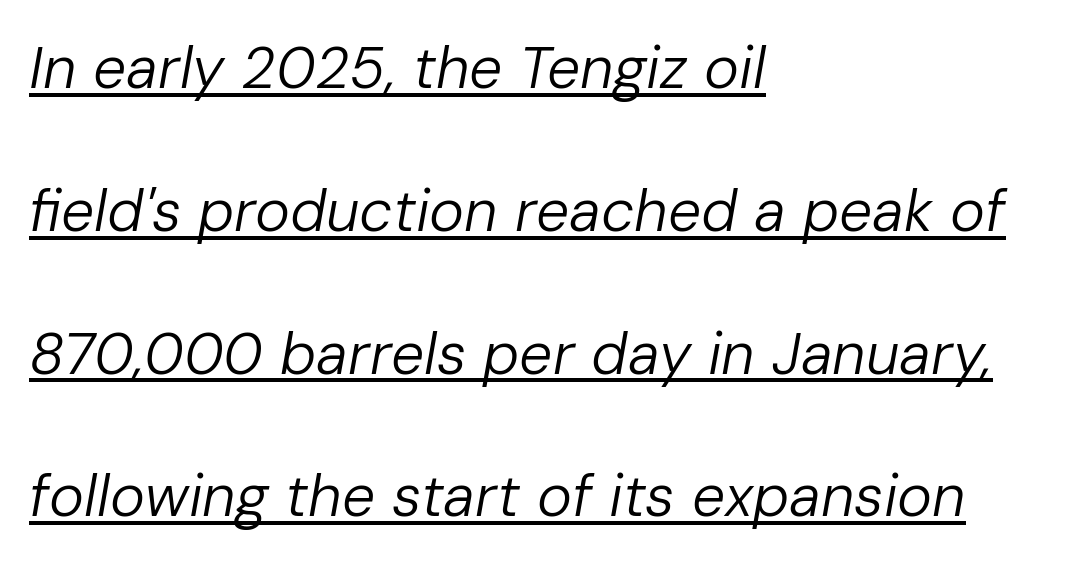
The image shows 59 px regular-weight type, italic (leaning right); set left-aligned, loose line spacing (2.42x), normal letter spacing, underlined; low stroke contrast and a medium x-height.
